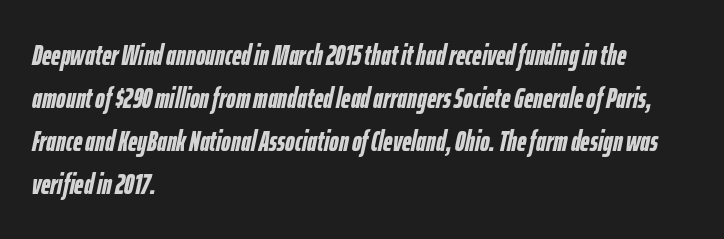
Q: Is the text bold? A: Yes.
Q: Is the text italic (slanted)? A: Yes, it leans right by about 12 degrees.
Q: Is the text underlined? A: No.
Q: How is the paragraph aligned? A: Left-aligned.
Q: Is the spacing between letters normal or unusually wide? A: Normal.
Q: Is the spacing between lines tight, normal or loose? A: Normal.
Q: Width (condensed, normal, or wide)? A: Condensed.
Q: Stroke contrast? A: Low.
Q: x-height? A: Medium.
Q: Monospaced? A: No.
